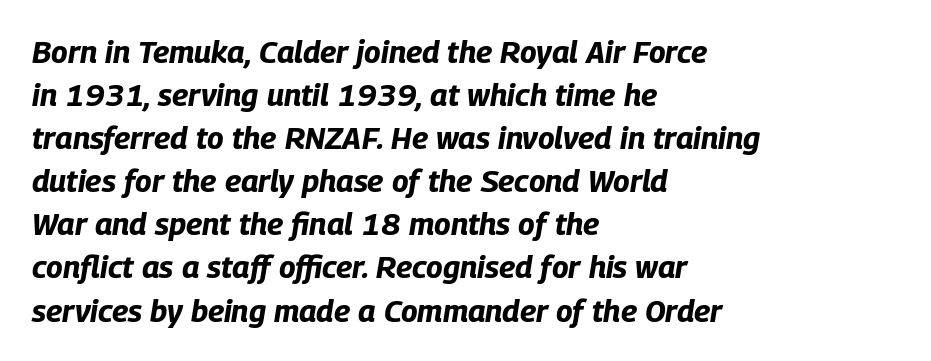
Q: Is the text bold? A: Yes.
Q: Is the text italic (slanted)? A: Yes, it leans right by about 9 degrees.
Q: Is the text underlined? A: No.
Q: How is the paragraph aligned? A: Left-aligned.
Q: Is the spacing between letters normal or unusually wide? A: Normal.
Q: Is the spacing between lines tight, normal or loose? A: Normal.
Q: Width (condensed, normal, or wide)? A: Condensed.
Q: Stroke contrast? A: Low.
Q: x-height? A: Large.
Q: Monospaced? A: No.
